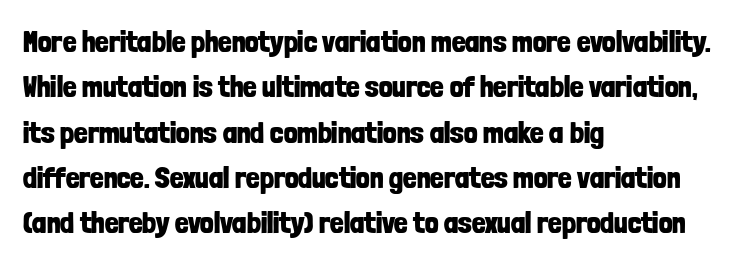
The image shows 30 px bold, condensed sans-serif type, upright; set left-aligned, normal line spacing (1.51x), normal letter spacing, not underlined; low stroke contrast and a medium x-height.
